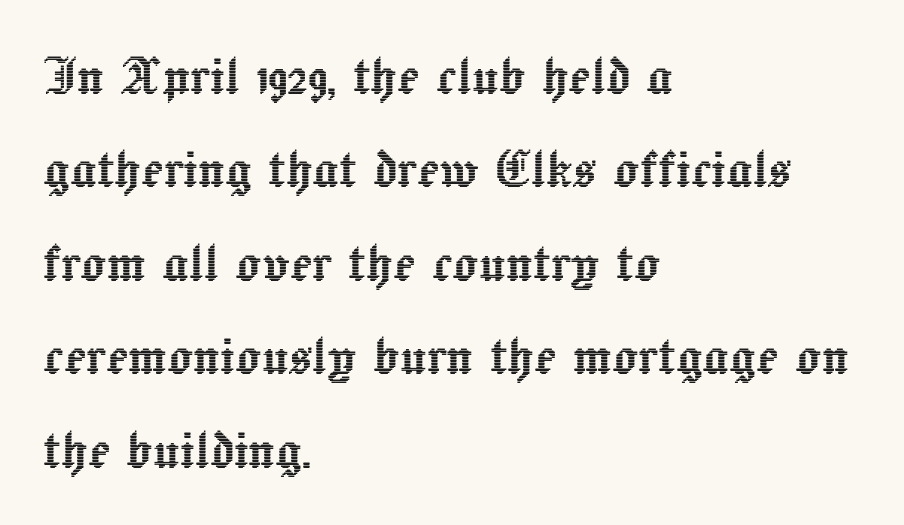
The image shows 64 px text type, upright; set left-aligned, normal line spacing (1.46x), normal letter spacing, not underlined; a medium x-height.
